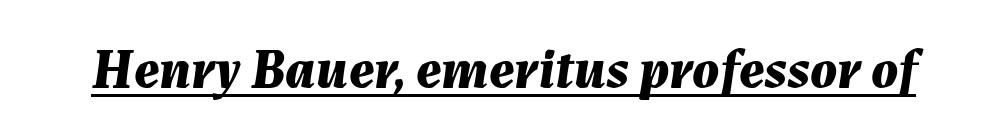
The image shows 56 px bold type, italic (leaning right); set normal letter spacing, underlined; medium stroke contrast and a medium x-height.
